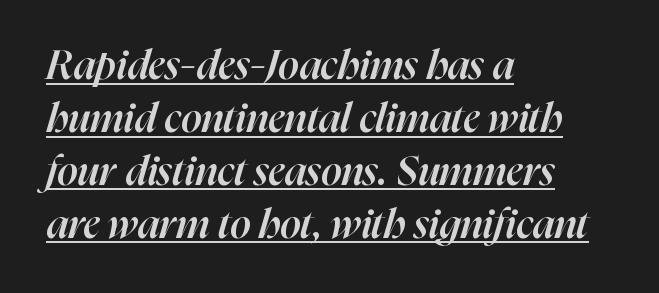
This block has exactly the height ordinary leading produces. Short and long lines alike share a common starting point at left. Here the designer chose a conventional face with non-uniform glyph widths. Compared with undecorated copy, this sample adds a rule below the words. Spacing between characters is what you'd get straight out of the box.
